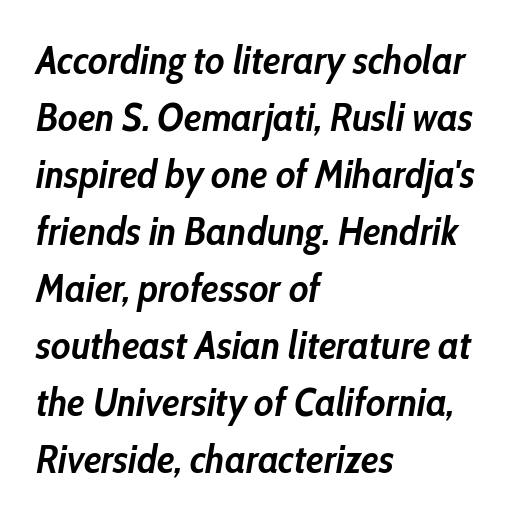
A full-strength bold gives these letters their thick strokes. The font's italic variant was chosen for this text. Honestly, the letter spacing is just normal — you wouldn't notice it. Only glyphs here, with clear space below each row.
